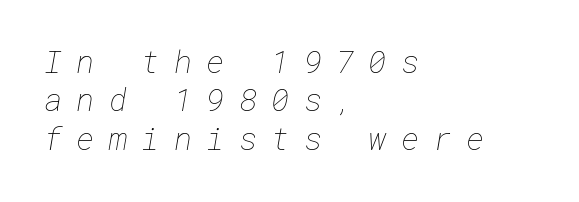
{"bold": "no", "weight": "thin", "width": "normal", "stroke_contrast": "low", "x_height": "medium", "underline": "no", "align": "left", "line_spacing_ratio": 1.24, "letter_spacing": "wide", "letter_spacing_em": 0.46, "glyph_px": 31}
